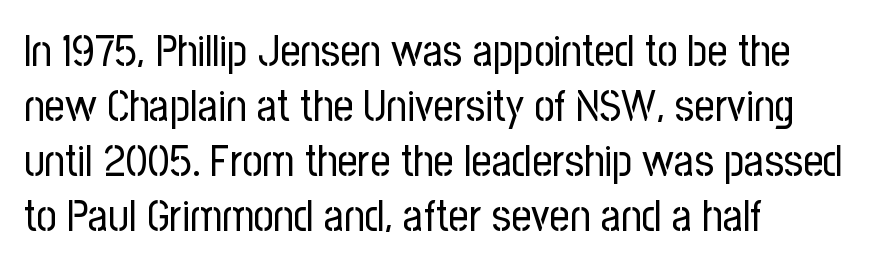
The image shows 44 px regular-weight, condensed sans-serif type, upright; set left-aligned, normal line spacing (1.25x), normal letter spacing, not underlined; low stroke contrast and a medium x-height.
